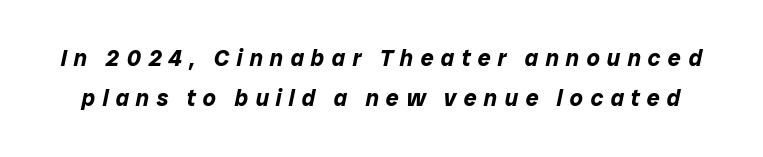
Chunky letters — that's bold for sure. In terms of letterspacing, this is a distinctly airy, spread setting. The glyphs are unaccompanied by any horizontal stroke below them. If you drew a line through each stem, it would be angled.
